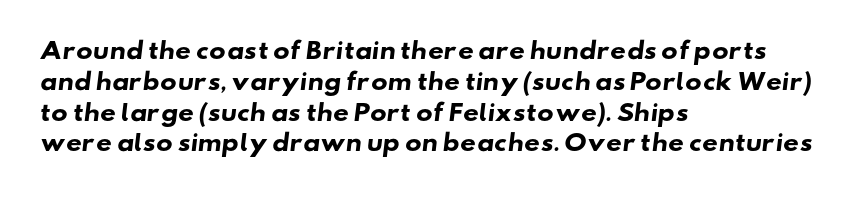
Typesetter's note: full bold, strokes at maximum text heaviness. Line spacing here is normal. Horizontally, the lines are justified to the leading edge only. The type is set solid horizontally, with unmodified tracking.
